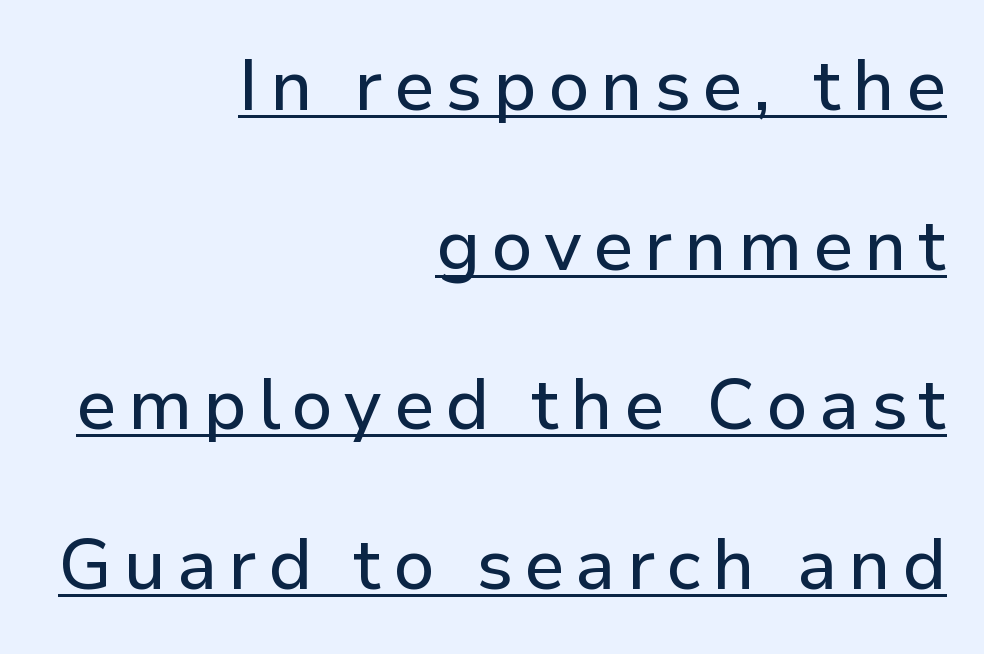
Q: Is the text italic (slanted)? A: No, it is upright.
Q: Is the typeface a serif or a sans-serif typeface? A: Sans-serif.
Q: Is the text underlined? A: Yes.
Q: How is the paragraph aligned? A: Right-aligned.
Q: Is the spacing between lines tight, normal or loose? A: Loose.
Q: Width (condensed, normal, or wide)? A: Normal.
Q: Stroke contrast? A: Low.
Q: x-height? A: Medium.
Q: Monospaced? A: No.
